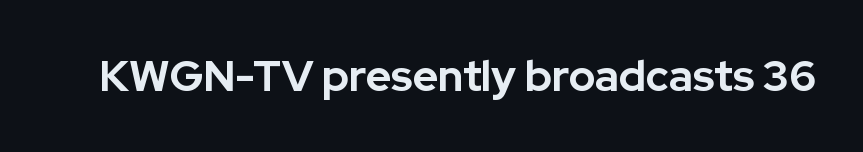
Q: Is the text bold? A: Yes.
Q: Is the text italic (slanted)? A: No, it is upright.
Q: Is the typeface a serif or a sans-serif typeface? A: Sans-serif.
Q: Is the text underlined? A: No.
Q: Is the spacing between letters normal or unusually wide? A: Normal.
Q: Width (condensed, normal, or wide)? A: Normal.
Q: Stroke contrast? A: Low.
Q: x-height? A: Medium.
Q: Monospaced? A: No.
